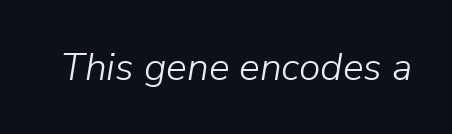
The gap between lines stays unmarked. This sample uses an oblique cut, with every glyph tilted off the vertical. In terms of letterspacing, this is plain default setting. Think of a printed novel: that variable character pitch is what you see here. Is this a heavy cut? Hardly; it is regular or lighter.
